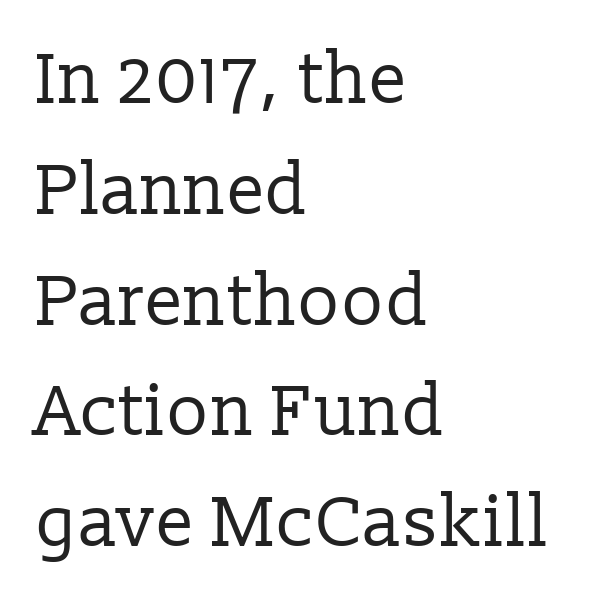
{"serif": "yes", "italic": "no", "bold": "no", "weight": "regular", "width": "normal", "stroke_contrast": "low", "x_height": "medium", "monospaced": "no", "underline": "no", "align": "left", "line_spacing": "normal", "line_spacing_ratio": 1.56, "letter_spacing": "normal", "letter_spacing_em": 0.0, "glyph_px": 71}
